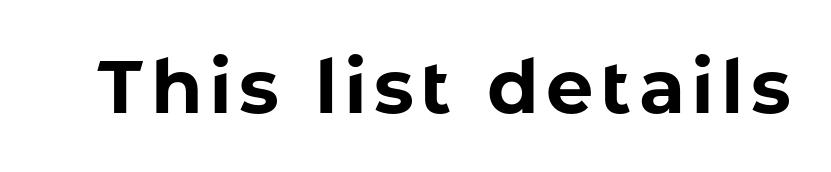
Unmarked baselines from the first word to the last. Here the designer chose a conventional face with non-uniform glyph widths. Ascenders rise straight up at ninety degrees. What weight is shown? A full bold with thick strokes. Regarding serifs, this sample does without them.
